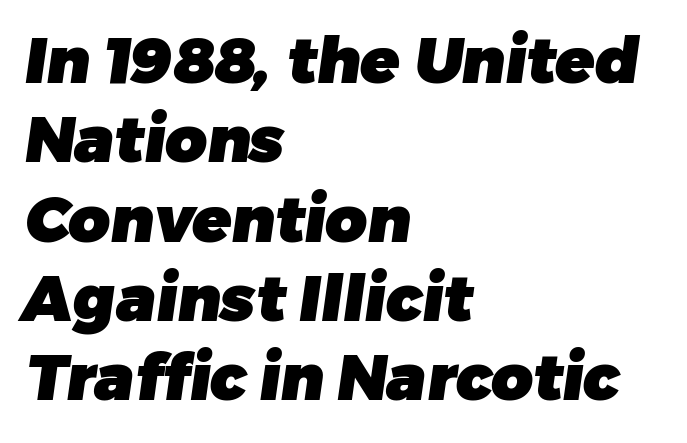
The image shows 64 px heavy sans-serif type; set left-aligned, line spacing 1.24x, normal letter spacing, not underlined; low stroke contrast and a medium x-height.
